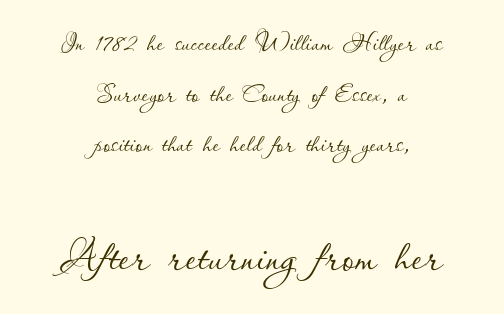
One-word summary of the alignment: center. Is the lower block the larger one? Yes — the lower block carries the bigger type. Is there much room between lines? A standard amount, neither cramped nor airy. The rendering uses natural spacing where letterforms have individual widths.
